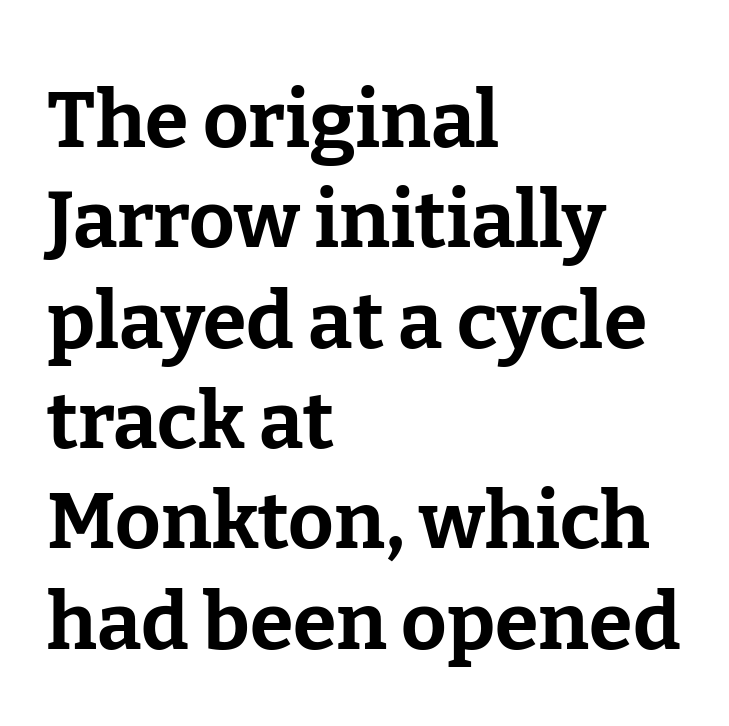
{"serif": "yes", "italic": "no", "bold": "yes", "weight": "bold", "width": "normal", "stroke_contrast": "low", "x_height": "medium", "monospaced": "no", "underline": "no", "align": "left", "line_spacing": "normal", "line_spacing_ratio": 1.27, "letter_spacing": "normal", "letter_spacing_em": 0.0, "glyph_px": 79}
